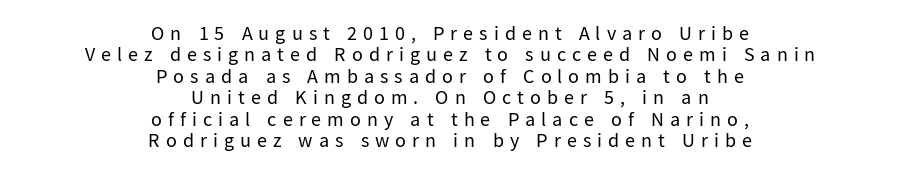
Q: Is the text bold? A: No.
Q: Is the text italic (slanted)? A: No, it is upright.
Q: Is the text underlined? A: No.
Q: How is the paragraph aligned? A: Centered.
Q: Is the spacing between letters normal or unusually wide? A: Unusually wide.
Q: Is the spacing between lines tight, normal or loose? A: Tight.
